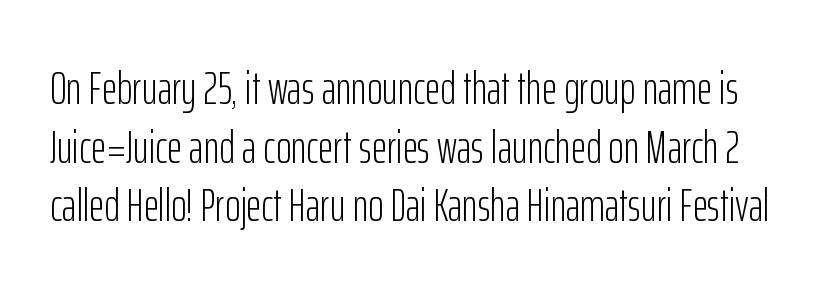
Q: Is the text bold? A: No.
Q: Is the text italic (slanted)? A: No, it is upright.
Q: Is the typeface a serif or a sans-serif typeface? A: Sans-serif.
Q: Is the text underlined? A: No.
Q: Is the spacing between letters normal or unusually wide? A: Normal.
Q: Is the spacing between lines tight, normal or loose? A: Normal.
Q: Width (condensed, normal, or wide)? A: Condensed.
Q: Stroke contrast? A: Low.
Q: x-height? A: Medium.
Q: Monospaced? A: No.
